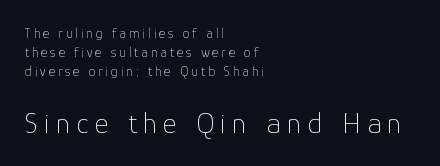
The image shows 30 px thin sans-serif type, upright; set left-aligned, normal line spacing (1.36x), unusually wide letter spacing (+0.2 em), not underlined; the second (bottom) block is 2.14x larger; low stroke contrast and a medium x-height.
